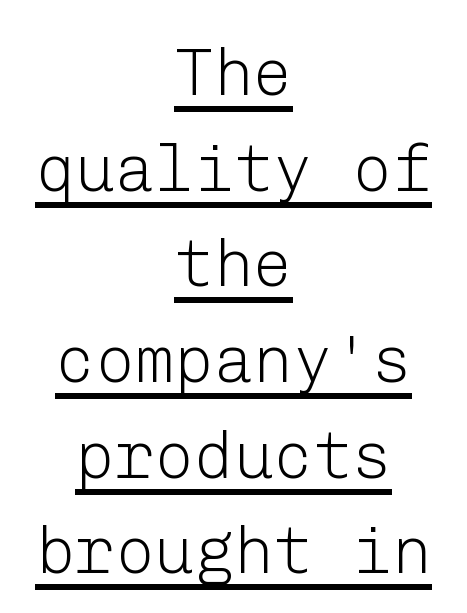
The image shows 66 px light sans-serif type, upright; set centered, normal line spacing (1.45x), normal letter spacing, underlined; low stroke contrast and a medium x-height.
